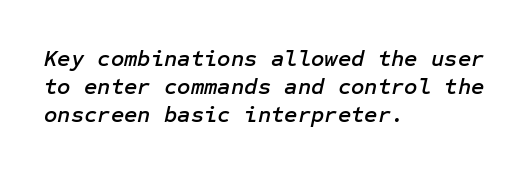
{"italic": "yes", "lean": "right", "slant_degrees": 12, "underline": "no", "align": "left", "line_spacing_ratio": 1.21, "letter_spacing": "normal", "letter_spacing_em": 0.0, "glyph_px": 23}
